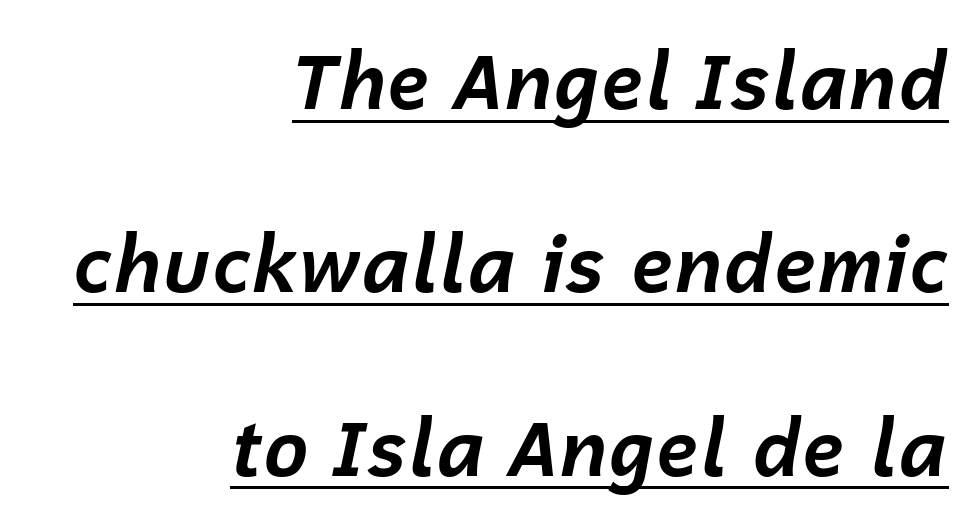
The rag falls on the left side of this text block. This sample has the flowing, uneven cadence of proportional lettering. The space between consecutive lines is lavish. Would a proofreader flag this as italicized? Yes. Underline: present.
